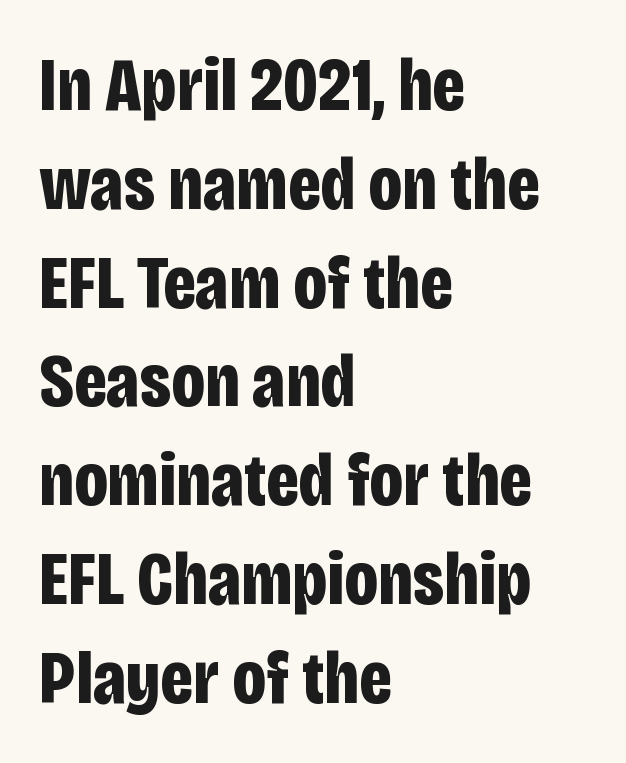
The image shows 76 px bold, condensed sans-serif type, upright; set left-aligned, normal line spacing (1.3x), normal letter spacing, not underlined; low stroke contrast and a large x-height.
